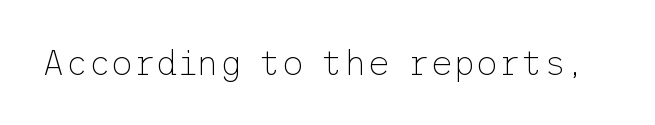
The image shows 35 px thin sans-serif type, upright; set normal letter spacing, not underlined; low stroke contrast and a medium x-height.
